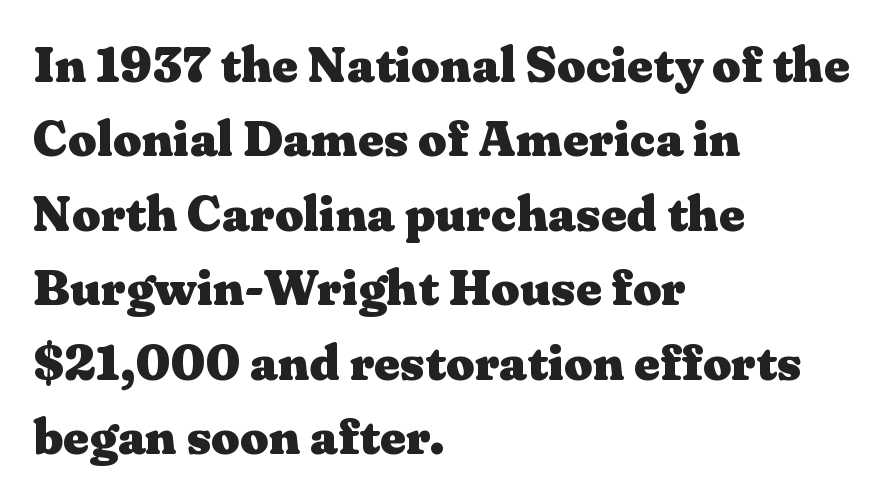
The block of text has a typical density, with ordinary space between rows. Posture: upright roman. Nothing unusual about the tracking: characters are spaced as the font intends. Varying glyph widths throughout — classic text-font behaviour. Does the copy run flush right? No — it runs flush left. Lines of text with bare space underneath.
